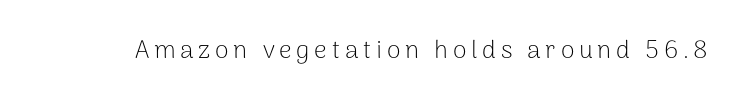
The type sits square on the baseline with zero lean. The strip under each line holds only bare page. Stroke thickness stays within the range of a standard reading face or lighter.
